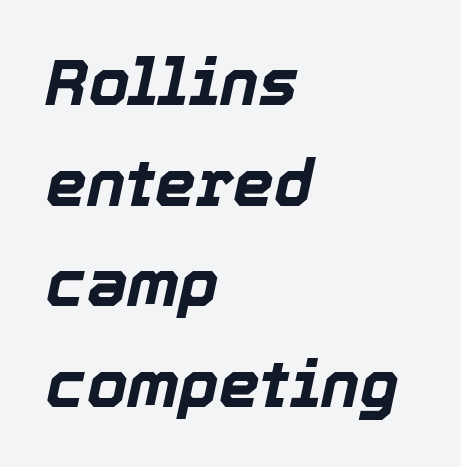
The face used here is rendered with its standard letterfit. Note the varied advance widths — an 'i' is clearly narrower than an 'm'. A typesetter would mark this as italic. Thick stems and heavy bowls — unmistakably bold. Only glyphs here, with clear space below each row.
